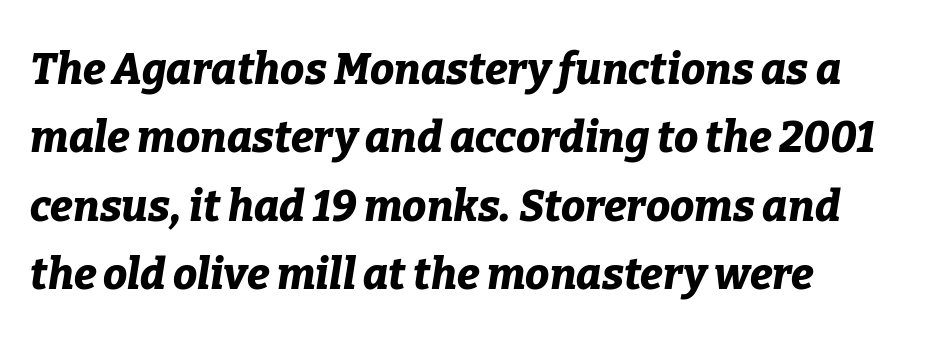
If you drew a line through each stem, it would be angled. The passage shown is not underscored anywhere. The line texture is even and compact thanks to regular tracking. A full-strength bold gives these letters their thick strokes.
